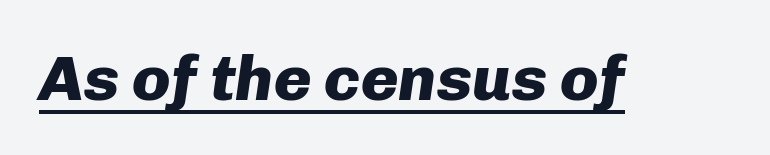
The image shows 64 px heavy type, italic (leaning right); set normal letter spacing, underlined; low stroke contrast and a medium x-height.
